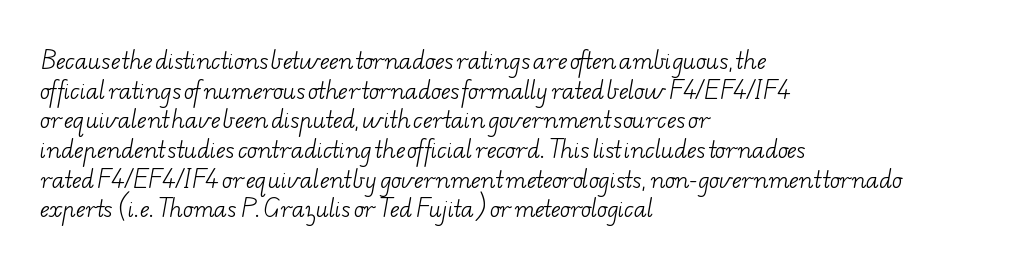
The image shows 22 px text type; set left-aligned, normal line spacing (1.35x), normal letter spacing, not underlined.
